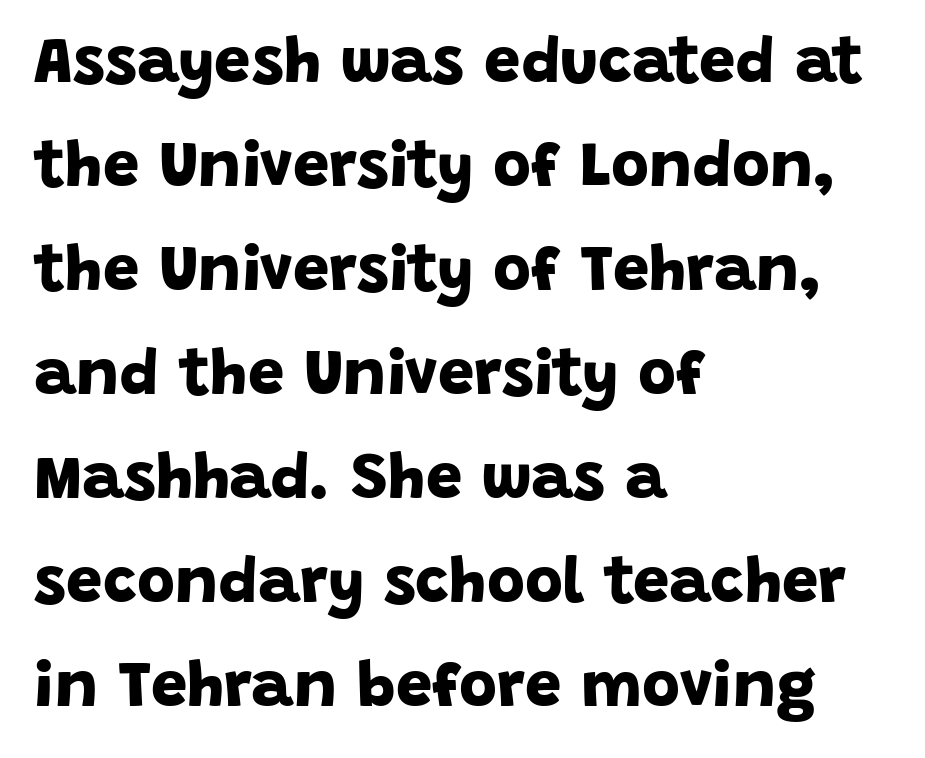
{"serif": "no", "bold": "yes", "weight": "bold", "width": "normal", "stroke_contrast": "low", "x_height": "large", "monospaced": "no", "underline": "no", "align": "left", "line_spacing": "normal", "line_spacing_ratio": 1.6, "letter_spacing": "normal", "letter_spacing_em": 0.0, "glyph_px": 65}
